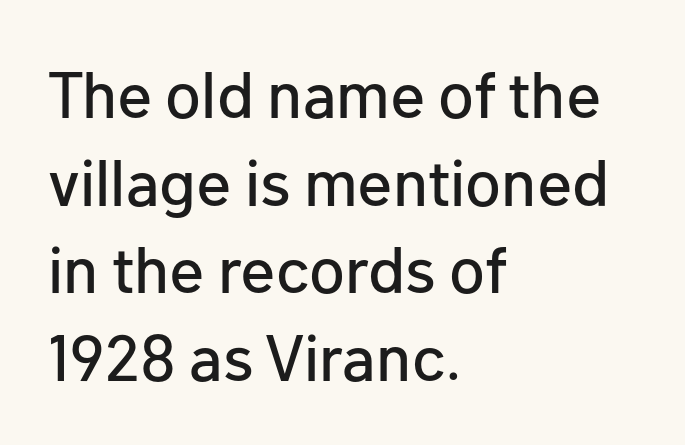
{"serif": "no", "italic": "no", "width": "normal", "stroke_contrast": "low", "x_height": "medium", "monospaced": "no", "underline": "no", "align": "left", "line_spacing": "normal", "line_spacing_ratio": 1.35, "letter_spacing": "normal", "letter_spacing_em": 0.0, "glyph_px": 65}
